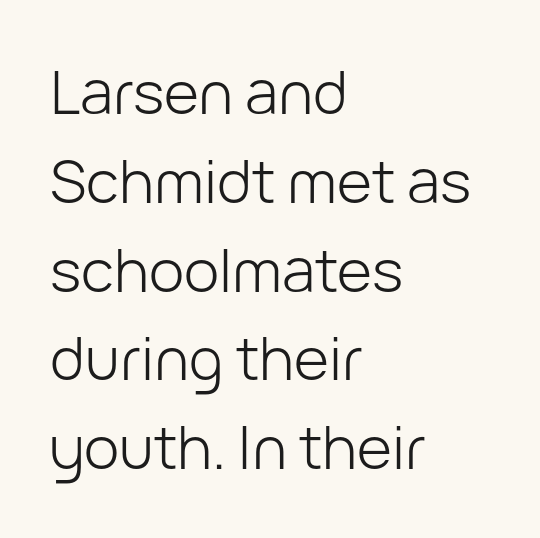
{"serif": "no", "italic": "no", "bold": "no", "weight": "light", "width": "normal", "stroke_contrast": "low", "x_height": "medium", "monospaced": "no", "underline": "no", "align": "left", "line_spacing": "normal", "line_spacing_ratio": 1.48, "letter_spacing": "normal", "letter_spacing_em": 0.0, "glyph_px": 60}
